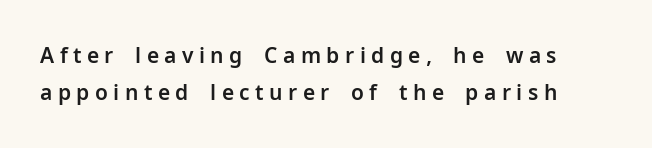
In terms of posture, this sample is upright. Students, note that the glyphs here are deliberately spaced far apart. Honestly, there is no underline to notice here at all.
